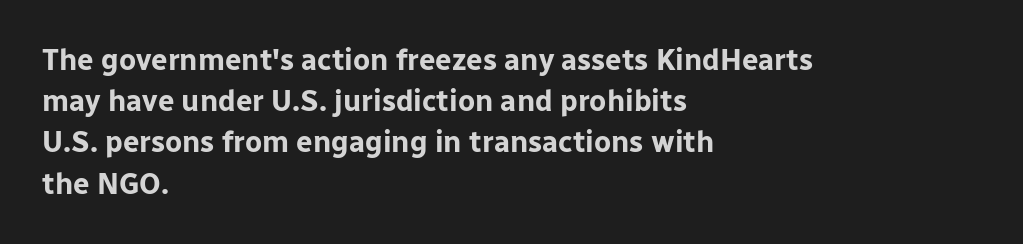
The image shows 29 px bold sans-serif type, upright; set left-aligned, normal line spacing (1.42x), normal letter spacing, not underlined; low stroke contrast and a medium x-height.
